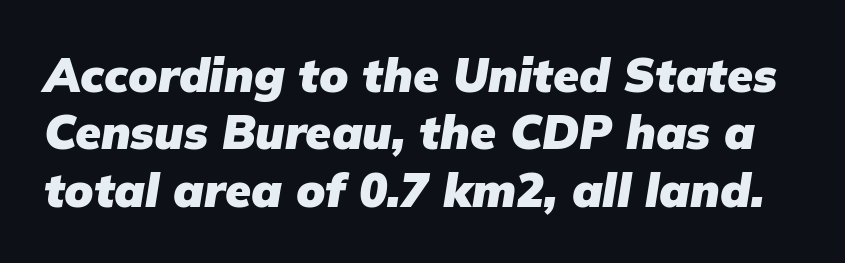
{"italic": "yes", "lean": "right", "slant_degrees": 9, "bold": "yes", "weight": "heavy", "width": "normal", "stroke_contrast": "low", "x_height": "medium", "monospaced": "no", "underline": "no", "line_spacing_ratio": 1.22, "letter_spacing": "normal", "letter_spacing_em": 0.0, "glyph_px": 47}
